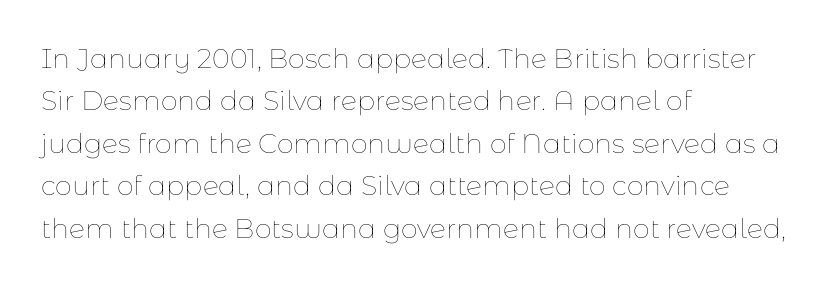
The image shows 27 px text type, upright; set left-aligned, normal line spacing (1.57x), normal letter spacing, not underlined.
